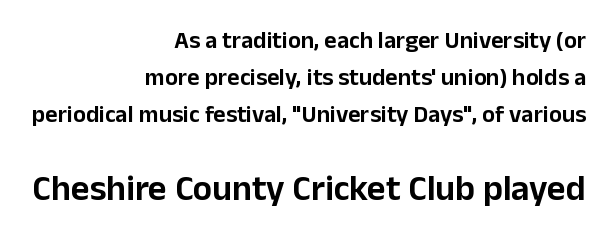
Q: Is the text italic (slanted)? A: No, it is upright.
Q: Is the typeface a serif or a sans-serif typeface? A: Sans-serif.
Q: Is the text underlined? A: No.
Q: How is the paragraph aligned? A: Right-aligned.
Q: Is the spacing between letters normal or unusually wide? A: Normal.
Q: Is the spacing between lines tight, normal or loose? A: Normal.
Q: Which block of text is set in a larger size, the first (top) or the second (bottom)? A: The second (bottom) one.
Q: Width (condensed, normal, or wide)? A: Normal.
Q: Stroke contrast? A: Low.
Q: x-height? A: Medium.
Q: Monospaced? A: No.
